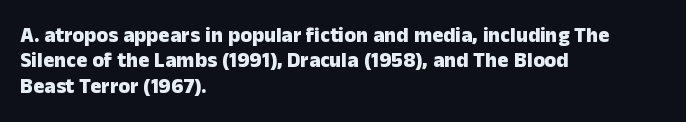
The image shows 21 px bold type, upright; set left-aligned, line spacing 1.21x, normal letter spacing, not underlined.
